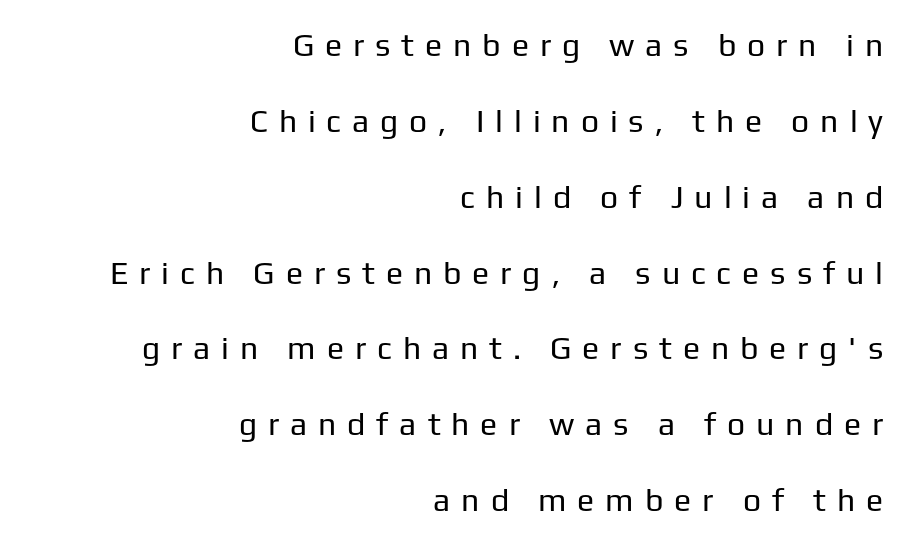
The image shows 32 px regular-weight sans-serif type, upright; set right-aligned, loose line spacing (2.37x), unusually wide letter spacing (+0.34 em), not underlined; low stroke contrast and a medium x-height.
